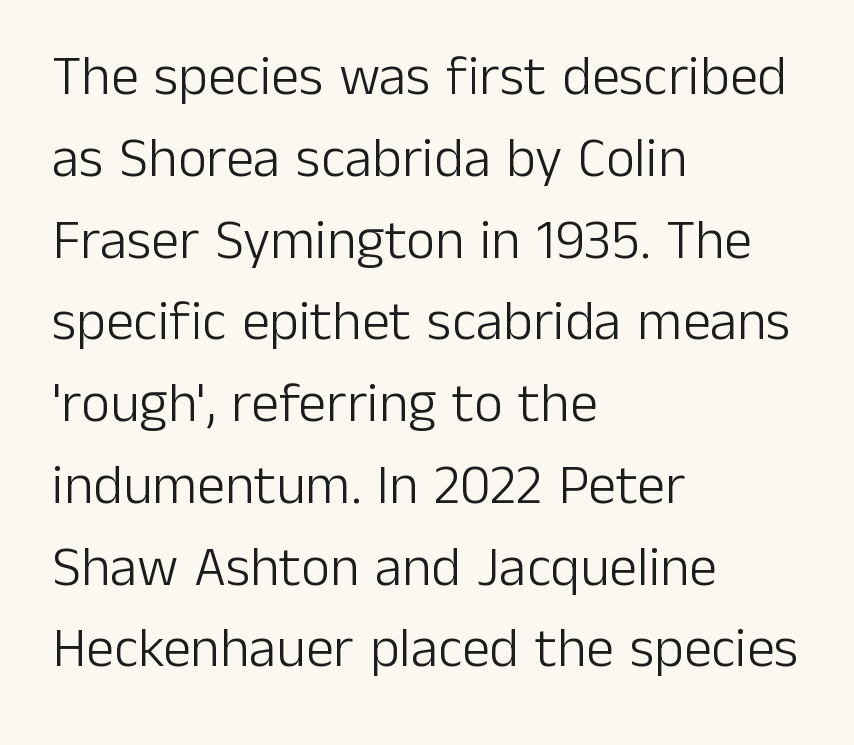
Q: Is the text bold? A: No.
Q: Is the text italic (slanted)? A: No, it is upright.
Q: Is the typeface a serif or a sans-serif typeface? A: Sans-serif.
Q: Is the text underlined? A: No.
Q: How is the paragraph aligned? A: Left-aligned.
Q: Is the spacing between letters normal or unusually wide? A: Normal.
Q: Is the spacing between lines tight, normal or loose? A: Normal.
Q: Width (condensed, normal, or wide)? A: Normal.
Q: Stroke contrast? A: Low.
Q: x-height? A: Medium.
Q: Monospaced? A: No.
